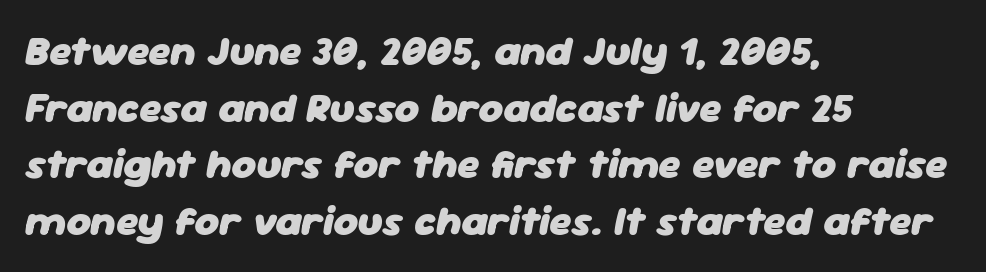
The passage shown stacks its lines at a standard gap. Looks like regular typesetting: each glyph gets only the width it needs. You can tell it's italic because the verticals aren't actually vertical. Here the glyphs are tracked normally, forming tight word shapes. A bare baseline throughout the passage. Thick stems and heavy bowls — unmistakably bold.
